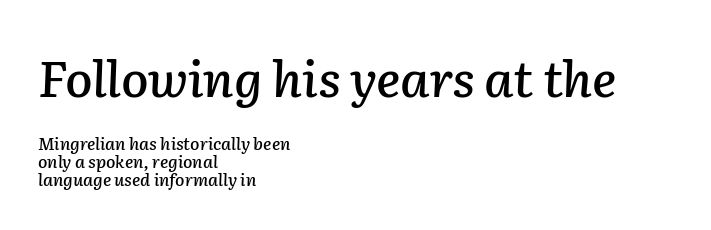
Q: Is the text italic (slanted)? A: Yes, it leans right by about 2 degrees.
Q: Is the text underlined? A: No.
Q: How is the paragraph aligned? A: Left-aligned.
Q: Is the spacing between letters normal or unusually wide? A: Normal.
Q: Is the spacing between lines tight, normal or loose? A: Tight.
Q: Which block of text is set in a larger size, the first (top) or the second (bottom)? A: The first (top) one.
Q: Width (condensed, normal, or wide)? A: Normal.
Q: Stroke contrast? A: Low.
Q: x-height? A: Medium.
Q: Monospaced? A: No.
